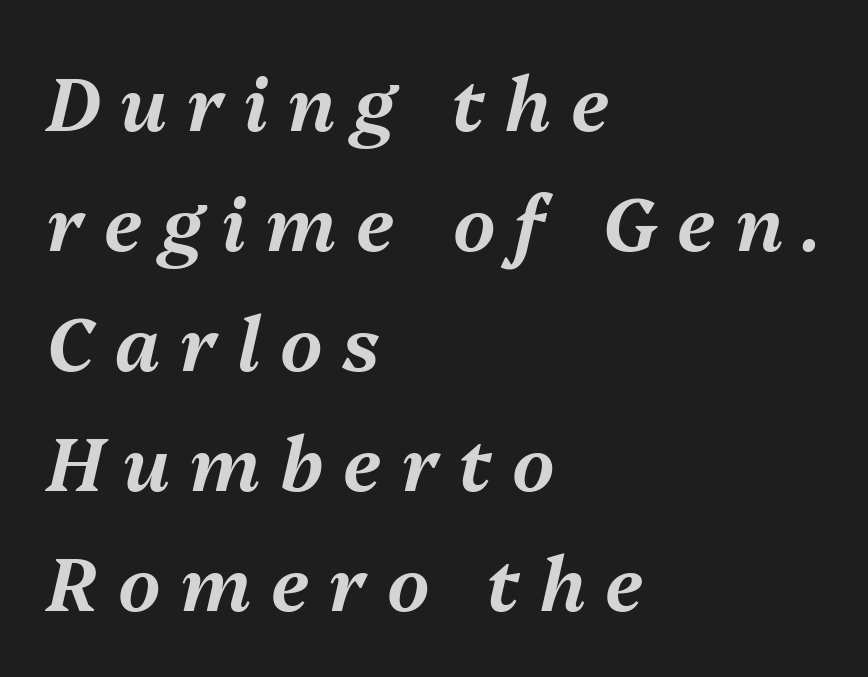
Q: Is the text italic (slanted)? A: Yes, it leans right by about 13 degrees.
Q: Is the text underlined? A: No.
Q: How is the paragraph aligned? A: Left-aligned.
Q: Is the spacing between letters normal or unusually wide? A: Unusually wide.
Q: Is the spacing between lines tight, normal or loose? A: Normal.
Q: Width (condensed, normal, or wide)? A: Normal.
Q: Stroke contrast? A: Medium.
Q: x-height? A: Medium.
Q: Monospaced? A: No.
